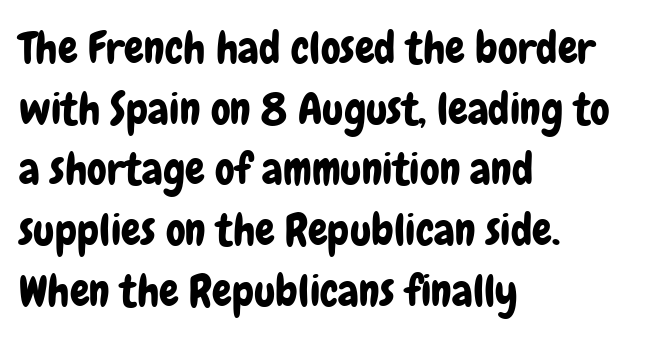
Line starts are locked; line ends wander. Honestly, the letter spacing is just normal — you wouldn't notice it. Spacing verdict: proportional, widths tailored to each character. The characters display no serif detailing; their extremities are plain.
